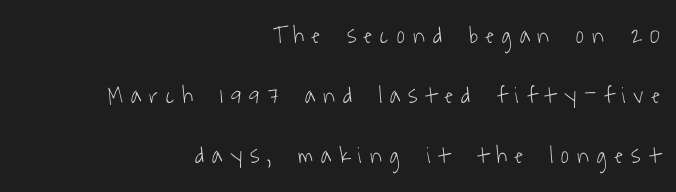
{"bold": "no", "underline": "no", "align": "right", "line_spacing": "loose", "line_spacing_ratio": 2.5, "letter_spacing": "wide", "letter_spacing_em": 0.34, "glyph_px": 24}
